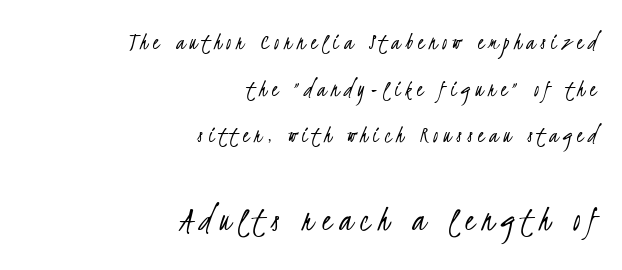
{"serif": "no", "bold": "no", "weight": "light", "width": "condensed", "stroke_contrast": "low", "x_height": "small", "monospaced": "no", "underline": "no", "align": "right", "line_spacing_ratio": 1.87, "letter_spacing": "wide", "letter_spacing_em": 0.21, "larger_block": "second", "size_ratio": 1.48, "glyph_px": 37}
